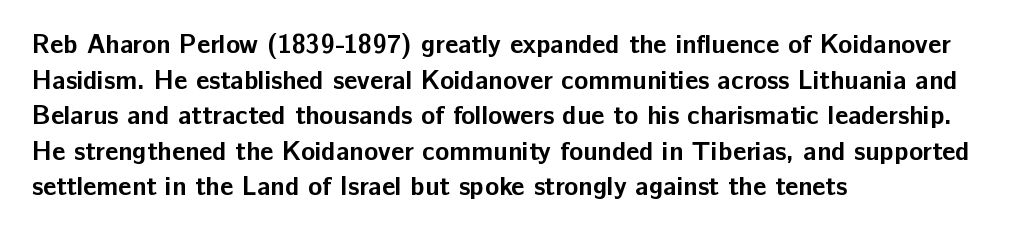
Q: Is the text bold? A: Yes.
Q: Is the text italic (slanted)? A: No, it is upright.
Q: Is the text underlined? A: No.
Q: How is the paragraph aligned? A: Left-aligned.
Q: Is the spacing between letters normal or unusually wide? A: Normal.
Q: Is the spacing between lines tight, normal or loose? A: Normal.
